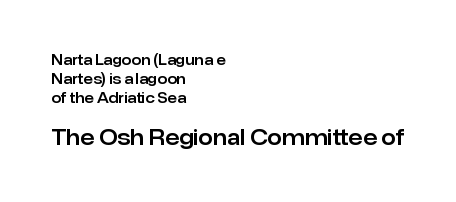
The image shows 21 px text type, upright; set left-aligned, normal line spacing (1.35x), normal letter spacing, not underlined; the second (bottom) block is 1.5x larger.
